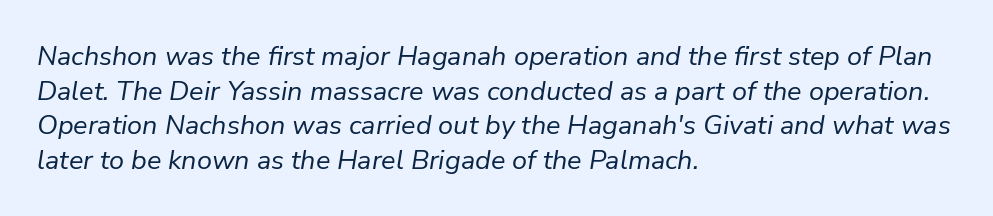
Q: Is the text bold? A: No.
Q: Is the text italic (slanted)? A: Yes, it leans right by about 9 degrees.
Q: Is the text underlined? A: No.
Q: How is the paragraph aligned? A: Left-aligned.
Q: Is the spacing between letters normal or unusually wide? A: Normal.
Q: Is the spacing between lines tight, normal or loose? A: Normal.
